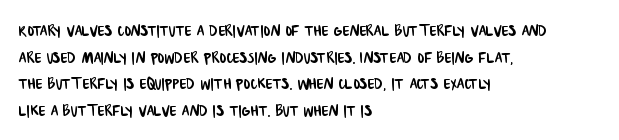
The image shows 20 px text type; set left-aligned, normal line spacing (1.33x), normal letter spacing, not underlined.
